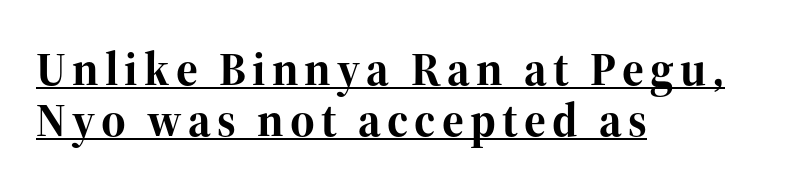
The image shows 47 px bold serif type, upright; set left-aligned, tight line spacing (1.08x), underlined; high stroke contrast and a medium x-height.
